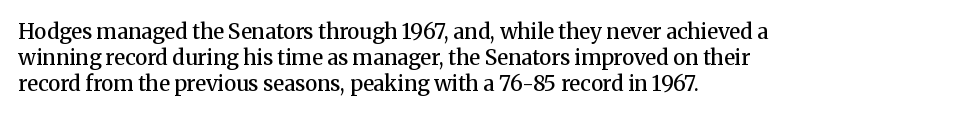
Q: Is the text bold? A: Semi-bold.
Q: Is the text italic (slanted)? A: No, it is upright.
Q: Is the text underlined? A: No.
Q: How is the paragraph aligned? A: Left-aligned.
Q: Is the spacing between letters normal or unusually wide? A: Normal.
